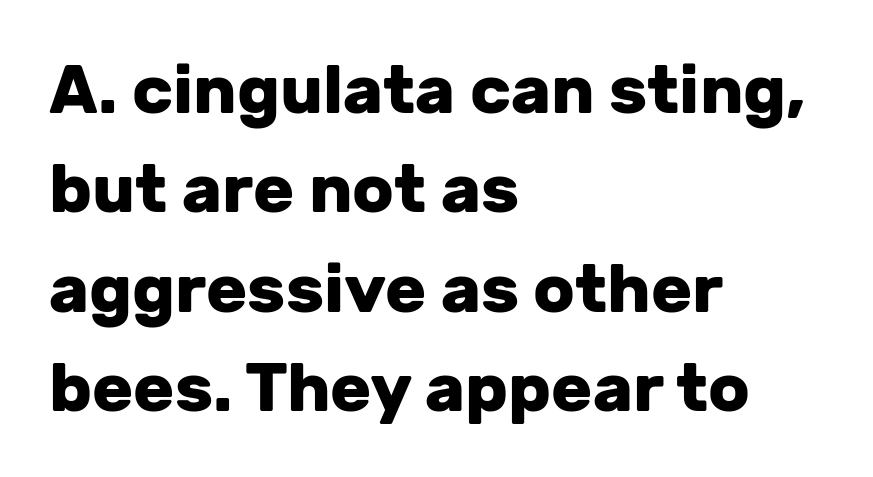
{"serif": "no", "italic": "no", "bold": "yes", "weight": "heavy", "width": "normal", "stroke_contrast": "low", "x_height": "medium", "monospaced": "no", "underline": "no", "align": "left", "line_spacing": "normal", "line_spacing_ratio": 1.46, "letter_spacing": "normal", "letter_spacing_em": 0.0, "glyph_px": 68}
